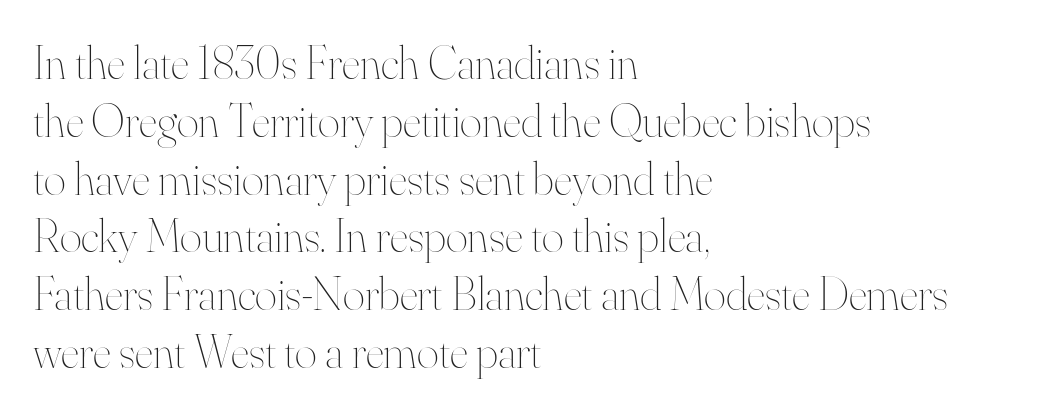
Q: Is the text bold? A: No.
Q: Is the text italic (slanted)? A: No, it is upright.
Q: Is the text underlined? A: No.
Q: How is the paragraph aligned? A: Left-aligned.
Q: Is the spacing between letters normal or unusually wide? A: Normal.
Q: Width (condensed, normal, or wide)? A: Normal.
Q: Stroke contrast? A: High.
Q: x-height? A: Small.
Q: Monospaced? A: No.
